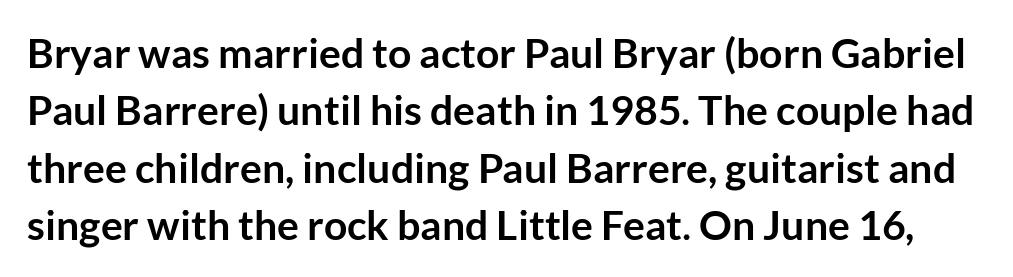
Q: Is the text bold? A: Yes.
Q: Is the text italic (slanted)? A: No, it is upright.
Q: Is the typeface a serif or a sans-serif typeface? A: Sans-serif.
Q: Is the text underlined? A: No.
Q: Is the spacing between letters normal or unusually wide? A: Normal.
Q: Is the spacing between lines tight, normal or loose? A: Normal.
Q: Width (condensed, normal, or wide)? A: Normal.
Q: Stroke contrast? A: Low.
Q: x-height? A: Medium.
Q: Monospaced? A: No.
